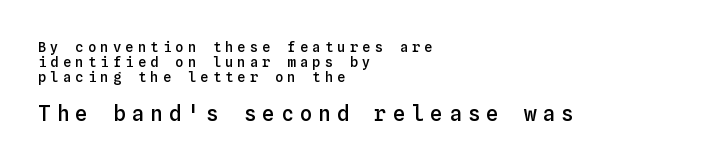
{"italic": "no", "bold": "semi", "underline": "no", "align": "left", "line_spacing": "tight", "line_spacing_ratio": 1.08, "letter_spacing": "wide", "letter_spacing_em": 0.29, "larger_block": "second", "size_ratio": 1.5, "glyph_px": 21}
